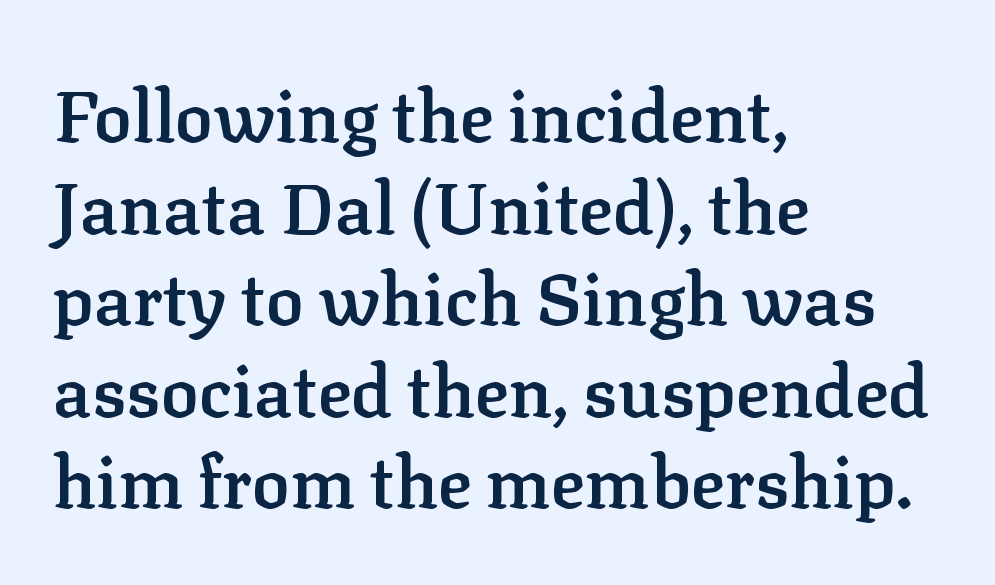
Q: Is the text bold? A: Semi-bold.
Q: Is the text italic (slanted)? A: No, it is upright.
Q: Is the typeface a serif or a sans-serif typeface? A: Serif.
Q: Is the text underlined? A: No.
Q: How is the paragraph aligned? A: Left-aligned.
Q: Is the spacing between letters normal or unusually wide? A: Normal.
Q: Is the spacing between lines tight, normal or loose? A: Normal.
Q: Width (condensed, normal, or wide)? A: Normal.
Q: Stroke contrast? A: Low.
Q: x-height? A: Medium.
Q: Monospaced? A: No.
